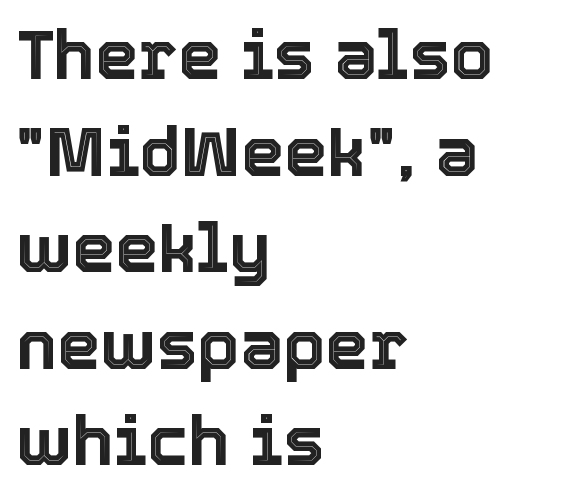
The image shows 69 px text type, upright; set left-aligned, normal line spacing (1.4x), normal letter spacing, not underlined; a medium x-height.
